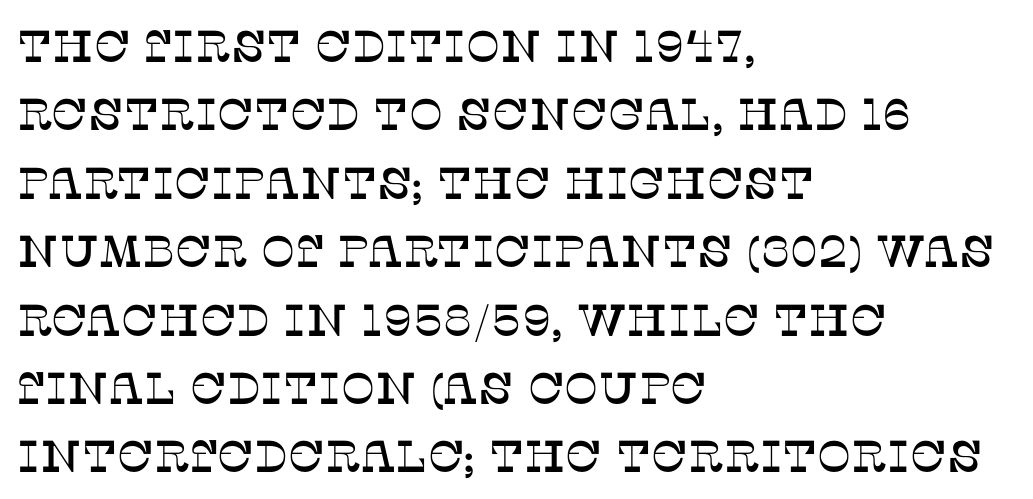
{"serif": "yes", "italic": "no", "width": "normal", "stroke_contrast": "low", "x_height": "large", "monospaced": "no", "underline": "no", "align": "left", "line_spacing": "normal", "line_spacing_ratio": 1.52, "letter_spacing": "normal", "letter_spacing_em": 0.0, "glyph_px": 45}
